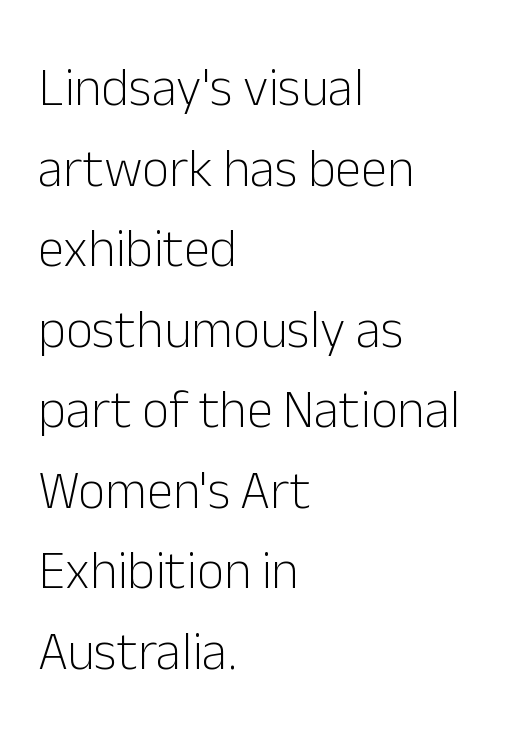
{"serif": "no", "italic": "no", "bold": "no", "weight": "light", "width": "normal", "stroke_contrast": "low", "x_height": "medium", "monospaced": "no", "underline": "no", "align": "left", "line_spacing": "normal", "line_spacing_ratio": 1.52, "letter_spacing": "normal", "letter_spacing_em": 0.0, "glyph_px": 53}
